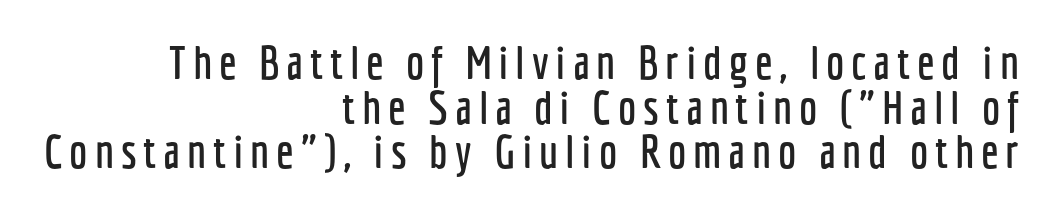
{"serif": "no", "italic": "no", "width": "condensed", "stroke_contrast": "low", "x_height": "medium", "monospaced": "no", "underline": "no", "align": "right", "line_spacing": "tight", "line_spacing_ratio": 0.97, "glyph_px": 46}
